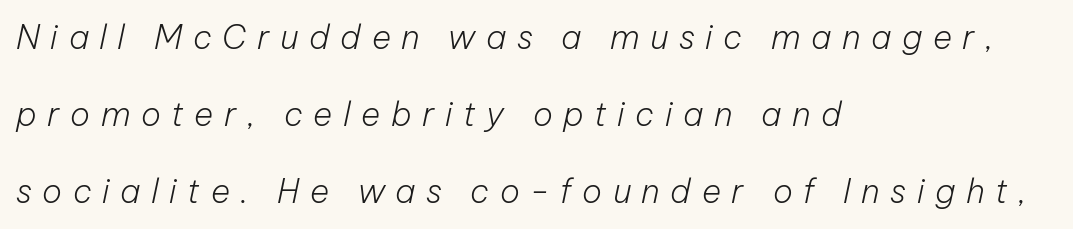
Q: Is the text bold? A: No.
Q: Is the text italic (slanted)? A: Yes, it leans right by about 12 degrees.
Q: Is the text underlined? A: No.
Q: How is the paragraph aligned? A: Left-aligned.
Q: Is the spacing between letters normal or unusually wide? A: Unusually wide.
Q: Is the spacing between lines tight, normal or loose? A: Loose.
Q: Width (condensed, normal, or wide)? A: Normal.
Q: Stroke contrast? A: Low.
Q: x-height? A: Medium.
Q: Monospaced? A: No.
